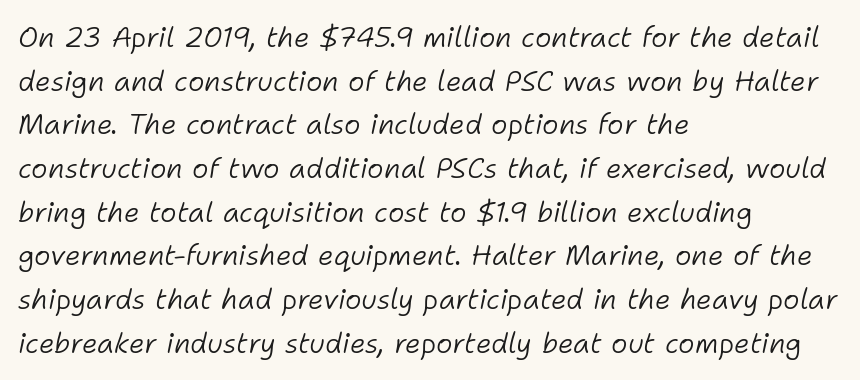
{"italic": "yes", "lean": "right", "slant_degrees": 11, "bold": "no", "weight": "light", "width": "normal", "stroke_contrast": "low", "x_height": "medium", "monospaced": "no", "underline": "no", "align": "left", "line_spacing": "normal", "line_spacing_ratio": 1.56, "letter_spacing": "normal", "letter_spacing_em": 0.0, "glyph_px": 28}
